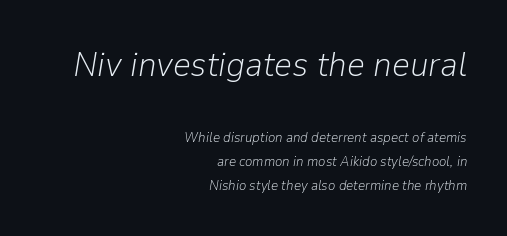
The image shows 35 px light type, italic (leaning right); set right-aligned, normal line spacing (1.7x), normal letter spacing, not underlined; the first (top) block is 2.5x larger; low stroke contrast and a medium x-height.
